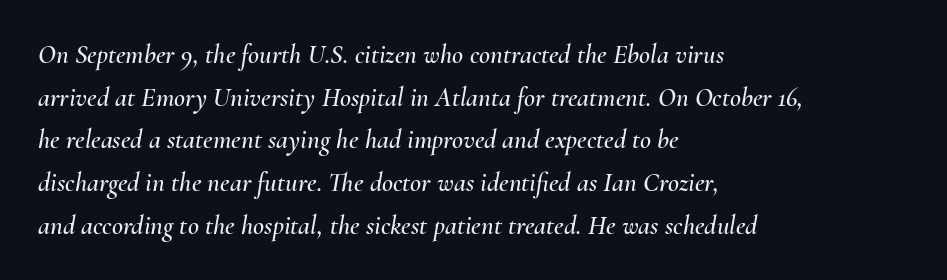
{"italic": "yes", "lean": "right", "slant_degrees": 10, "underline": "no", "align": "left", "line_spacing": "normal", "line_spacing_ratio": 1.58, "letter_spacing": "normal", "letter_spacing_em": 0.0, "glyph_px": 27}
